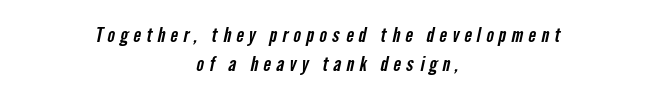
Q: Is the text underlined? A: No.
Q: How is the paragraph aligned? A: Centered.
Q: Is the spacing between letters normal or unusually wide? A: Unusually wide.
Q: Is the spacing between lines tight, normal or loose? A: Normal.
